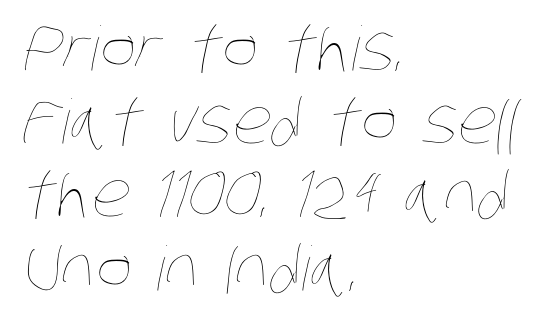
The image shows 61 px thin, condensed type; set left-aligned, line spacing 1.2x, normal letter spacing, not underlined; low stroke contrast and a large x-height.
